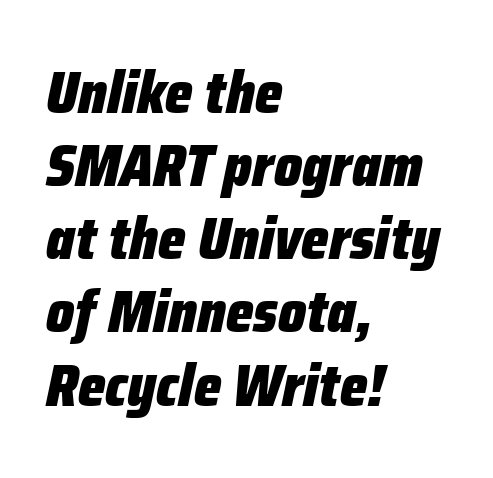
{"italic": "yes", "lean": "right", "slant_degrees": 12, "bold": "yes", "weight": "heavy", "width": "condensed", "stroke_contrast": "low", "x_height": "medium", "monospaced": "no", "underline": "no", "align": "left", "line_spacing_ratio": 1.24, "letter_spacing": "normal", "letter_spacing_em": 0.0, "glyph_px": 59}
